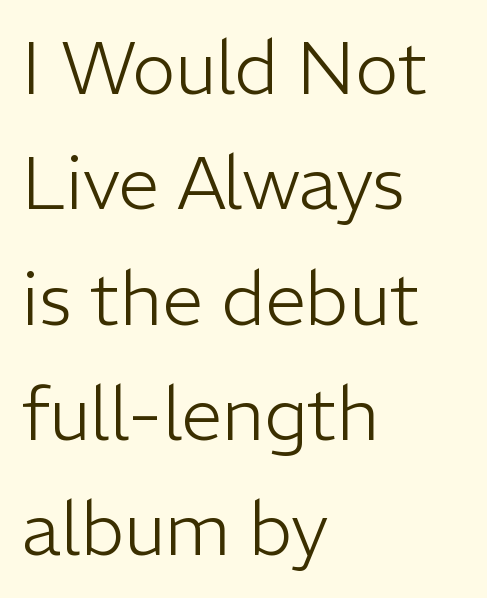
Q: Is the text bold? A: No.
Q: Is the text italic (slanted)? A: No, it is upright.
Q: Is the typeface a serif or a sans-serif typeface? A: Sans-serif.
Q: Is the text underlined? A: No.
Q: How is the paragraph aligned? A: Left-aligned.
Q: Is the spacing between letters normal or unusually wide? A: Normal.
Q: Is the spacing between lines tight, normal or loose? A: Normal.
Q: Width (condensed, normal, or wide)? A: Normal.
Q: Stroke contrast? A: Low.
Q: x-height? A: Medium.
Q: Monospaced? A: No.
